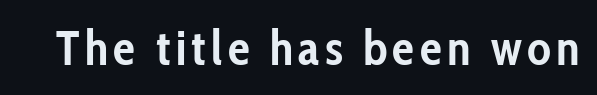
Q: Is the text bold? A: Yes.
Q: Is the text italic (slanted)? A: No, it is upright.
Q: Is the typeface a serif or a sans-serif typeface? A: Sans-serif.
Q: Is the text underlined? A: No.
Q: Width (condensed, normal, or wide)? A: Condensed.
Q: Stroke contrast? A: Low.
Q: x-height? A: Medium.
Q: Monospaced? A: No.
